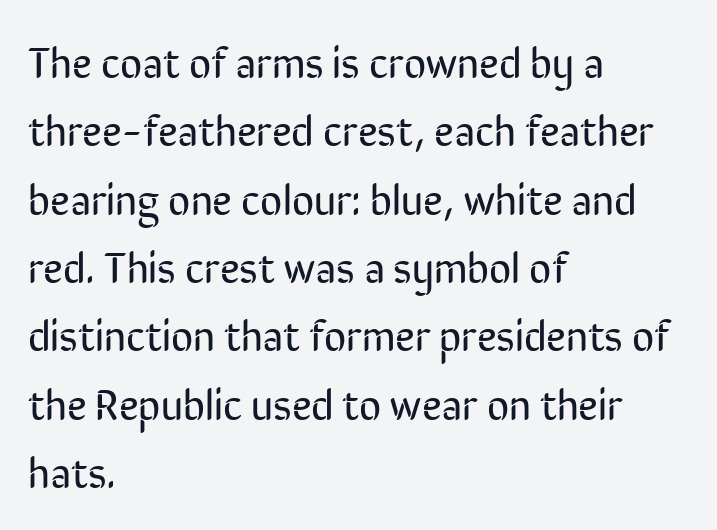
The image shows 43 px regular-weight, condensed sans-serif type, upright; set left-aligned, normal line spacing (1.59x), normal letter spacing, not underlined; low stroke contrast and a medium x-height.
